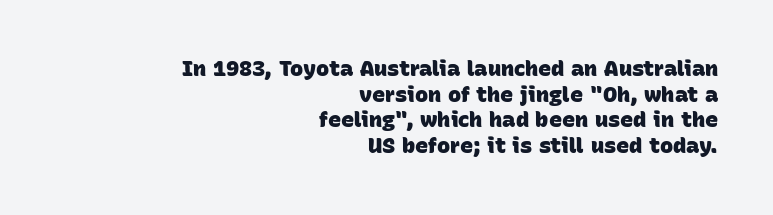
Q: Is the text bold? A: Yes.
Q: Is the text underlined? A: No.
Q: How is the paragraph aligned? A: Right-aligned.
Q: Is the spacing between letters normal or unusually wide? A: Normal.
